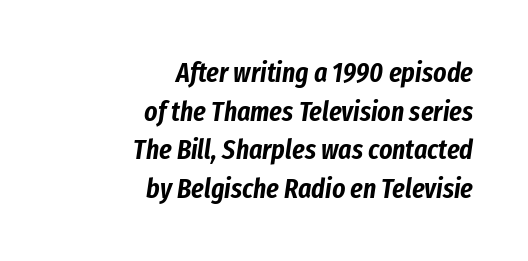
{"italic": "yes", "lean": "right", "slant_degrees": 8, "width": "condensed", "stroke_contrast": "low", "x_height": "medium", "monospaced": "no", "underline": "no", "align": "right", "line_spacing": "normal", "line_spacing_ratio": 1.38, "letter_spacing": "normal", "letter_spacing_em": 0.0, "glyph_px": 28}
